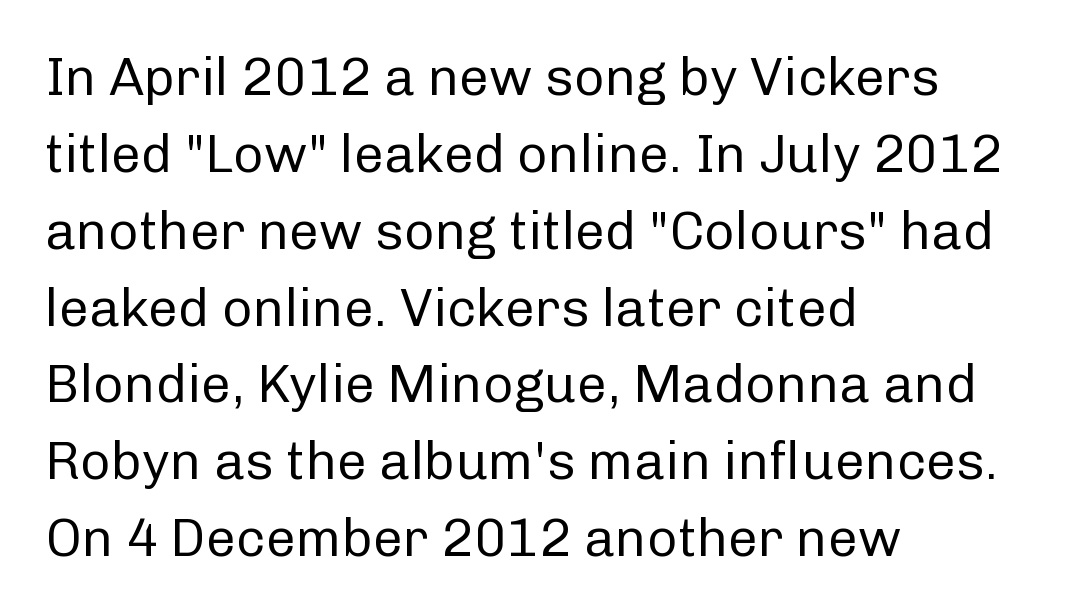
The image shows 53 px regular-weight sans-serif type, upright; set left-aligned, normal line spacing (1.45x), normal letter spacing, not underlined; low stroke contrast and a medium x-height.
